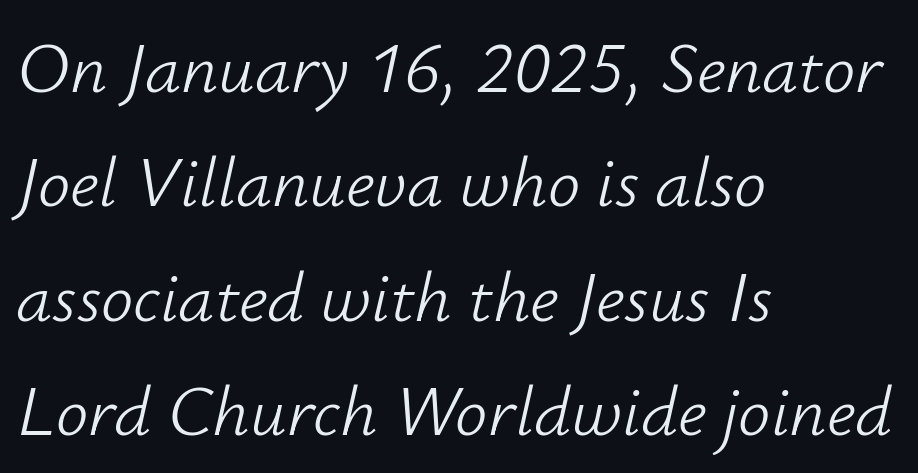
Q: Is the text bold? A: No.
Q: Is the text italic (slanted)? A: Yes, it leans right by about 12 degrees.
Q: Is the text underlined? A: No.
Q: How is the paragraph aligned? A: Left-aligned.
Q: Is the spacing between letters normal or unusually wide? A: Normal.
Q: Is the spacing between lines tight, normal or loose? A: Normal.
Q: Width (condensed, normal, or wide)? A: Normal.
Q: Stroke contrast? A: Low.
Q: x-height? A: Small.
Q: Monospaced? A: No.
